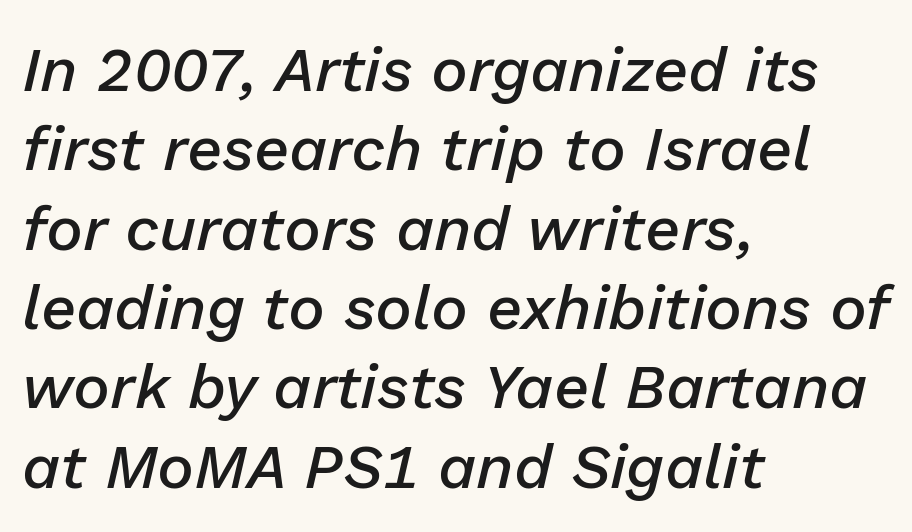
Q: Is the text bold? A: Semi-bold.
Q: Is the text italic (slanted)? A: Yes, it leans right by about 13 degrees.
Q: Is the text underlined? A: No.
Q: How is the paragraph aligned? A: Left-aligned.
Q: Is the spacing between letters normal or unusually wide? A: Normal.
Q: Is the spacing between lines tight, normal or loose? A: Normal.
Q: Width (condensed, normal, or wide)? A: Normal.
Q: Stroke contrast? A: Low.
Q: x-height? A: Medium.
Q: Monospaced? A: No.
